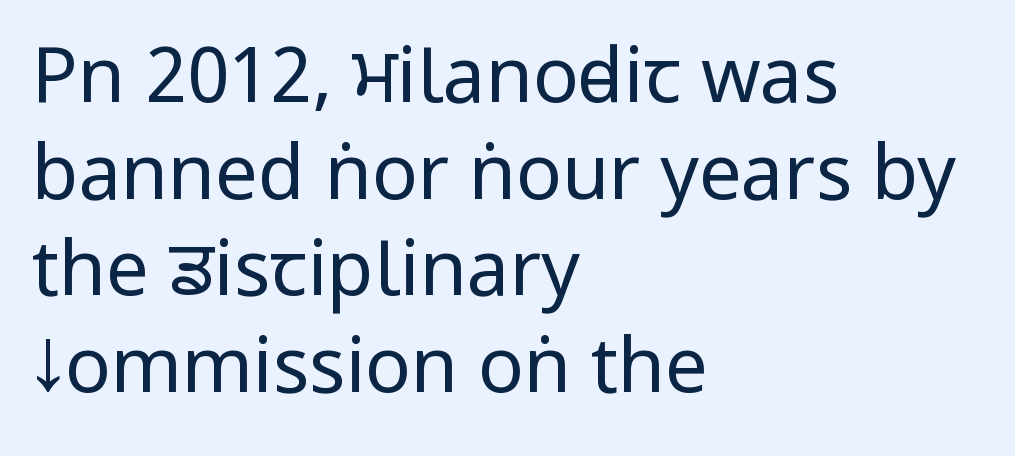
Every row of glyphs begins at an identical x-position on the left. Serifs: no, the terminals of the letterforms are clean. Posture: vertical. Default kerning and tracking; the words read as compact shapes. The strip under each line holds only bare page. Regarding leading, the lines here are spaced in the standard way.
